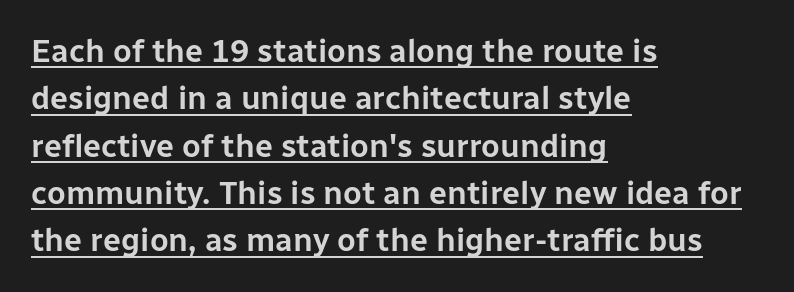
Q: Is the text italic (slanted)? A: No, it is upright.
Q: Is the typeface a serif or a sans-serif typeface? A: Sans-serif.
Q: Is the text underlined? A: Yes.
Q: How is the paragraph aligned? A: Left-aligned.
Q: Is the spacing between letters normal or unusually wide? A: Normal.
Q: Is the spacing between lines tight, normal or loose? A: Normal.
Q: Width (condensed, normal, or wide)? A: Normal.
Q: Stroke contrast? A: Low.
Q: x-height? A: Medium.
Q: Monospaced? A: No.
